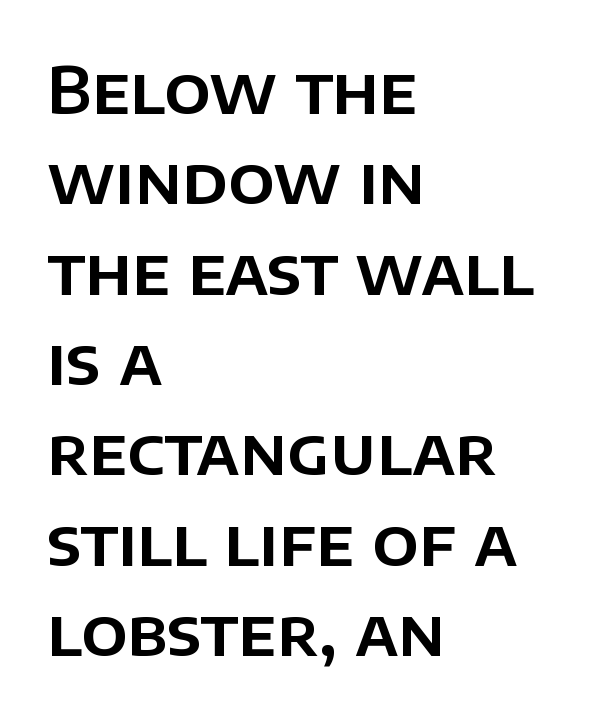
The face used here is a sans, in the tradition of grotesques and geometrics. Line starts are locked; line ends wander. Italic: no, the glyphs are upright roman. The strip under each line holds only bare page. Think of a printed novel: that variable character pitch is what you see here. Nothing unusual about the tracking: characters are spaced as the font intends.
